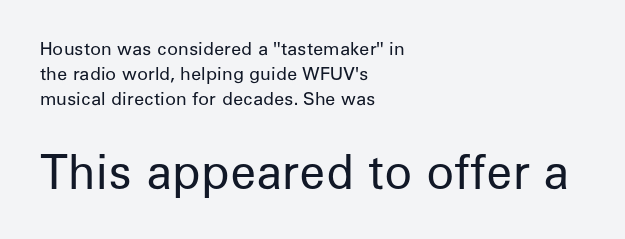
The image shows 46 px regular-weight sans-serif type, upright; set left-aligned, normal line spacing (1.38x), normal letter spacing, not underlined; the second (bottom) block is 2.56x larger; low stroke contrast and a medium x-height.
